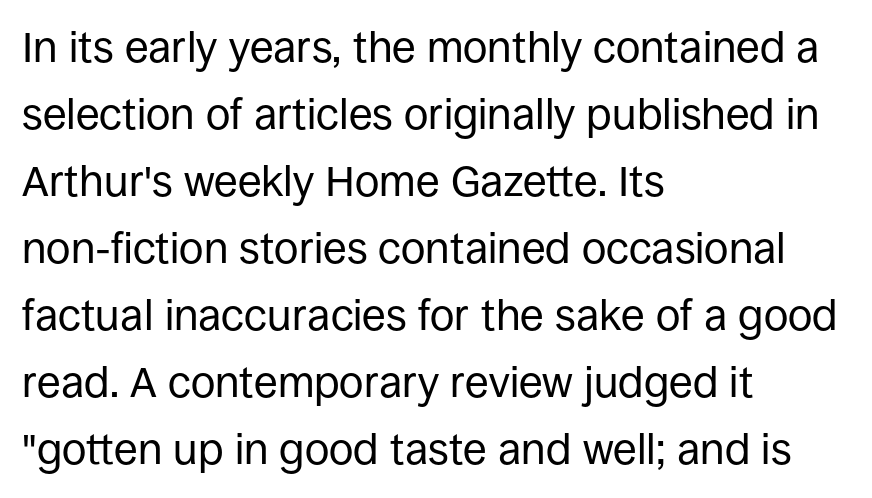
{"serif": "no", "italic": "no", "bold": "no", "weight": "regular", "width": "normal", "stroke_contrast": "low", "x_height": "large", "monospaced": "no", "underline": "no", "align": "left", "line_spacing": "normal", "line_spacing_ratio": 1.56, "letter_spacing": "normal", "letter_spacing_em": 0.0, "glyph_px": 43}
